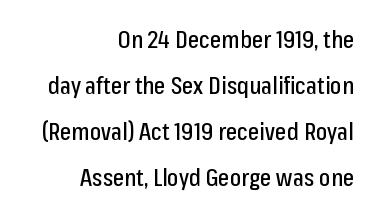
The image shows 24 px text type, upright; set right-aligned, loose line spacing (1.92x), normal letter spacing, not underlined.
